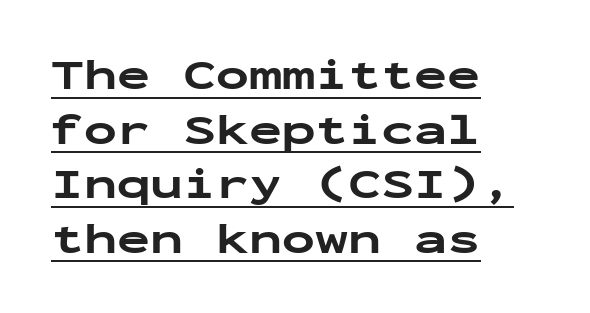
{"serif": "no", "italic": "no", "bold": "yes", "weight": "bold", "width": "wide", "stroke_contrast": "low", "x_height": "medium", "monospaced": "yes", "underline": "yes", "align": "left", "line_spacing_ratio": 1.24, "letter_spacing": "normal", "letter_spacing_em": 0.0, "glyph_px": 44}
